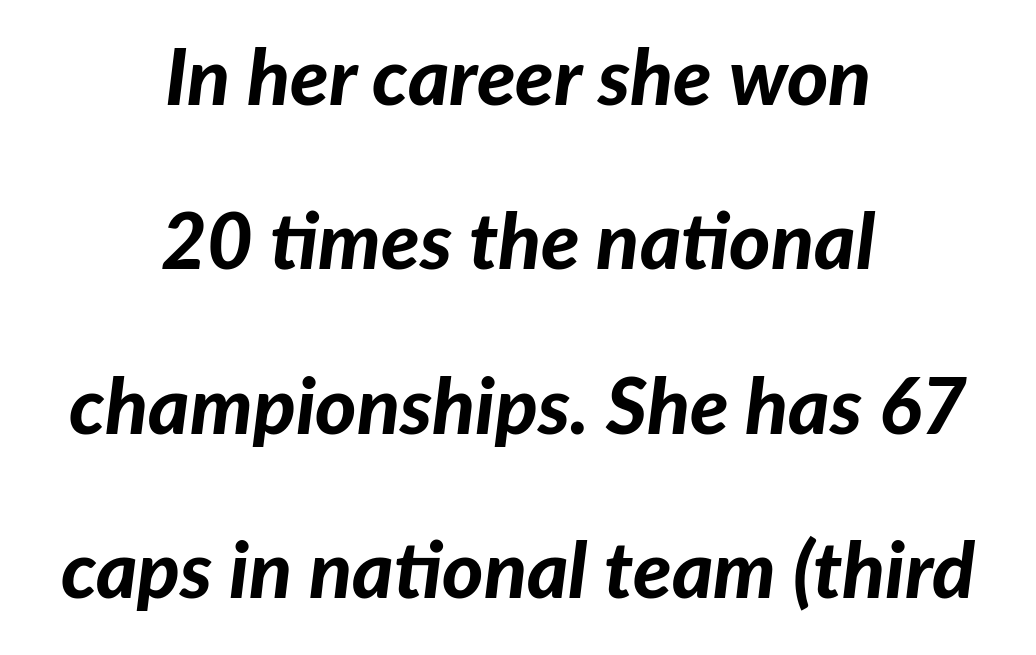
Q: Is the text bold? A: Yes.
Q: Is the text italic (slanted)? A: Yes, it leans right by about 7 degrees.
Q: Is the text underlined? A: No.
Q: How is the paragraph aligned? A: Centered.
Q: Is the spacing between letters normal or unusually wide? A: Normal.
Q: Is the spacing between lines tight, normal or loose? A: Loose.
Q: Width (condensed, normal, or wide)? A: Normal.
Q: Stroke contrast? A: Low.
Q: x-height? A: Medium.
Q: Monospaced? A: No.
